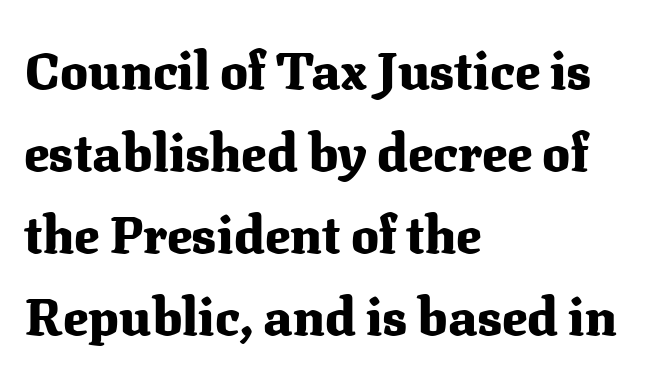
Q: Is the text bold? A: Yes.
Q: Is the text italic (slanted)? A: No, it is upright.
Q: Is the typeface a serif or a sans-serif typeface? A: Serif.
Q: Is the text underlined? A: No.
Q: How is the paragraph aligned? A: Left-aligned.
Q: Is the spacing between letters normal or unusually wide? A: Normal.
Q: Is the spacing between lines tight, normal or loose? A: Normal.
Q: Width (condensed, normal, or wide)? A: Normal.
Q: Stroke contrast? A: Medium.
Q: x-height? A: Medium.
Q: Monospaced? A: No.
